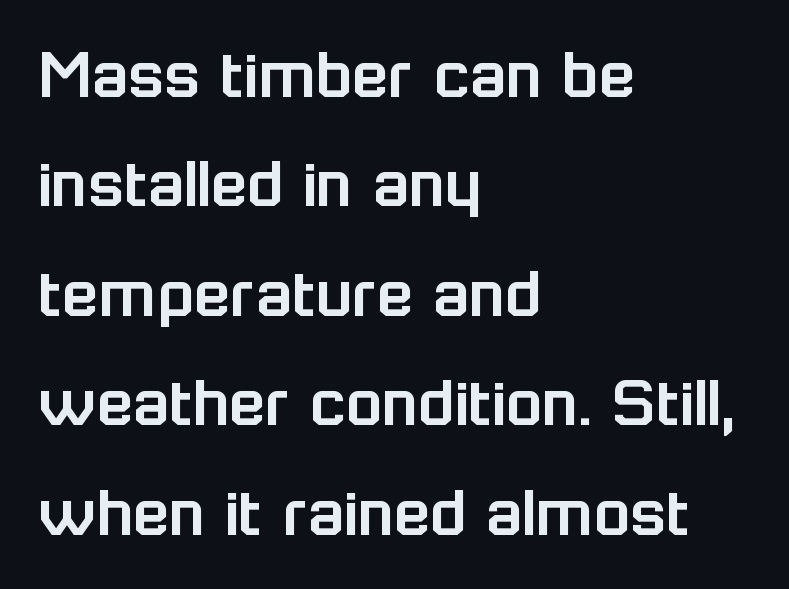
Q: Is the text italic (slanted)? A: No, it is upright.
Q: Is the typeface a serif or a sans-serif typeface? A: Sans-serif.
Q: Is the text underlined? A: No.
Q: How is the paragraph aligned? A: Left-aligned.
Q: Is the spacing between letters normal or unusually wide? A: Normal.
Q: Is the spacing between lines tight, normal or loose? A: Normal.
Q: Width (condensed, normal, or wide)? A: Normal.
Q: Stroke contrast? A: Low.
Q: x-height? A: Medium.
Q: Monospaced? A: No.
